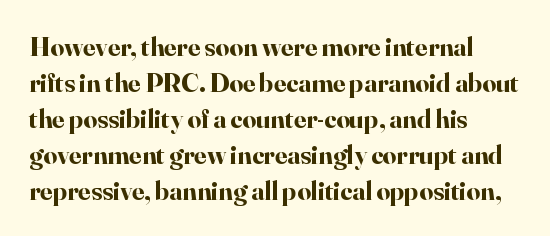
{"italic": "no", "bold": "yes", "underline": "no", "align": "left", "line_spacing": "normal", "line_spacing_ratio": 1.33, "letter_spacing": "normal", "letter_spacing_em": 0.0, "glyph_px": 27}
